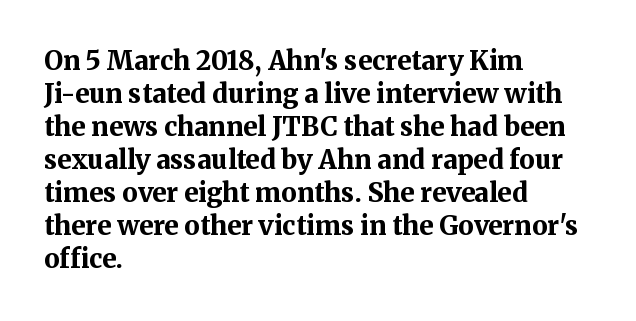
The leading is moderate, giving the passage an even texture. A dark, heavy texture on the line: the type is bold. Descenders hang freely into open space. Letter spacing: default. Notice how the passage keeps a crisp vertical edge on the left only. This is roman type, the default non-slanted kind.
